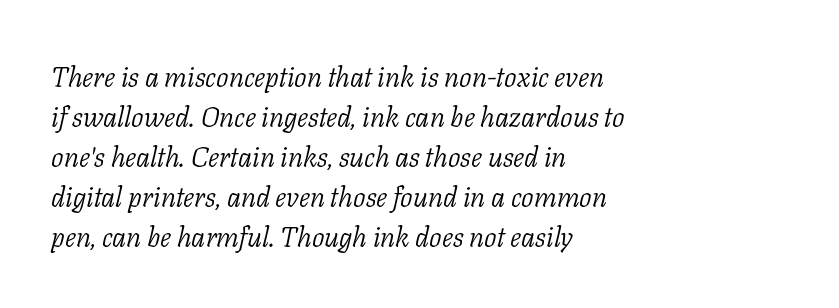
The image shows 28 px light serif type, italic (leaning right); set left-aligned, normal line spacing (1.43x), normal letter spacing, not underlined; low stroke contrast and a medium x-height.
